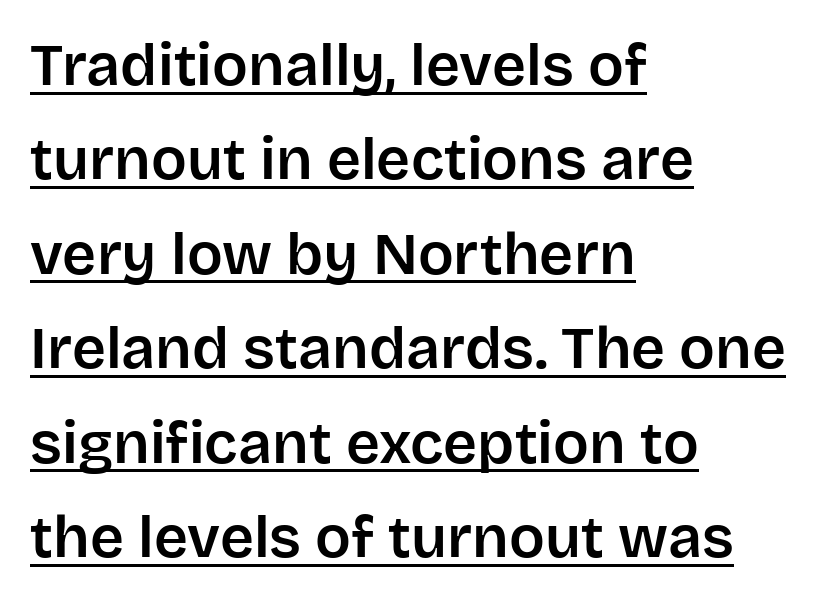
The setting favours the left margin, as ordinary paragraphs usually do. Is this a fixed-width face? No — the glyphs have proportional, varying widths. Leading: standard. No feet cap the strokes, marking this as sans-serif type. The words here are underlined.
